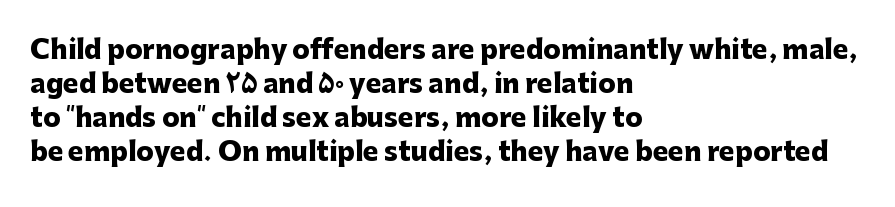
Q: Is the text bold? A: Yes.
Q: Is the text italic (slanted)? A: No, it is upright.
Q: Is the text underlined? A: No.
Q: How is the paragraph aligned? A: Left-aligned.
Q: Is the spacing between letters normal or unusually wide? A: Normal.
Q: Is the spacing between lines tight, normal or loose? A: Normal.
